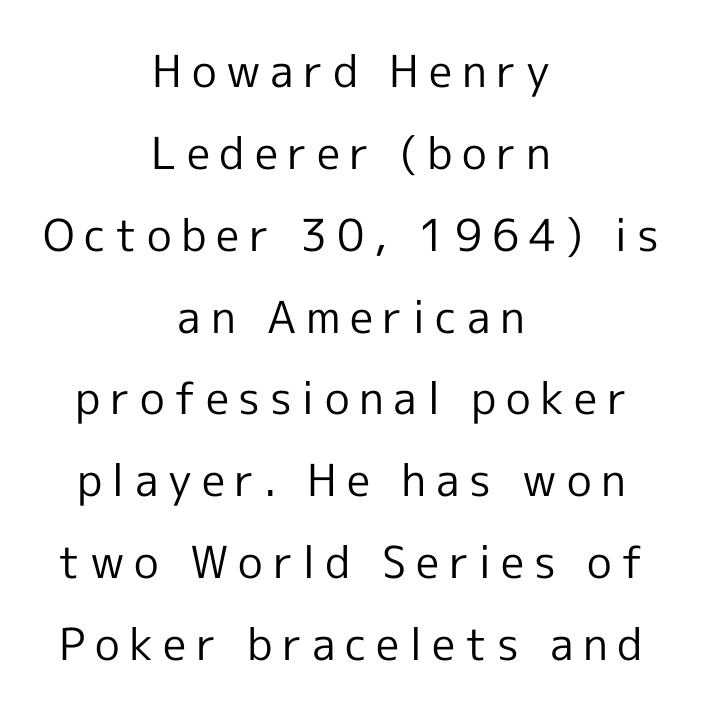
{"serif": "no", "italic": "no", "bold": "no", "weight": "regular", "width": "normal", "x_height": "medium", "monospaced": "no", "underline": "no", "align": "center", "line_spacing_ratio": 1.86, "letter_spacing": "wide", "letter_spacing_em": 0.22, "glyph_px": 44}
